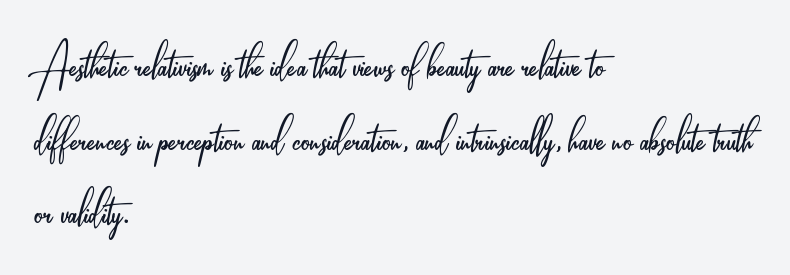
Q: Is the text bold? A: No.
Q: Is the text italic (slanted)? A: Yes.
Q: Is the typeface a serif or a sans-serif typeface? A: Sans-serif.
Q: Is the text underlined? A: No.
Q: How is the paragraph aligned? A: Left-aligned.
Q: Is the spacing between letters normal or unusually wide? A: Normal.
Q: Is the spacing between lines tight, normal or loose? A: Normal.
Q: Width (condensed, normal, or wide)? A: Condensed.
Q: Stroke contrast? A: Low.
Q: x-height? A: Small.
Q: Monospaced? A: No.
